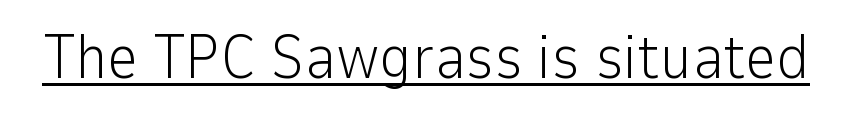
Q: Is the text bold? A: No.
Q: Is the text italic (slanted)? A: No, it is upright.
Q: Is the typeface a serif or a sans-serif typeface? A: Sans-serif.
Q: Is the text underlined? A: Yes.
Q: Is the spacing between letters normal or unusually wide? A: Normal.
Q: Width (condensed, normal, or wide)? A: Normal.
Q: Stroke contrast? A: Low.
Q: x-height? A: Medium.
Q: Monospaced? A: No.
